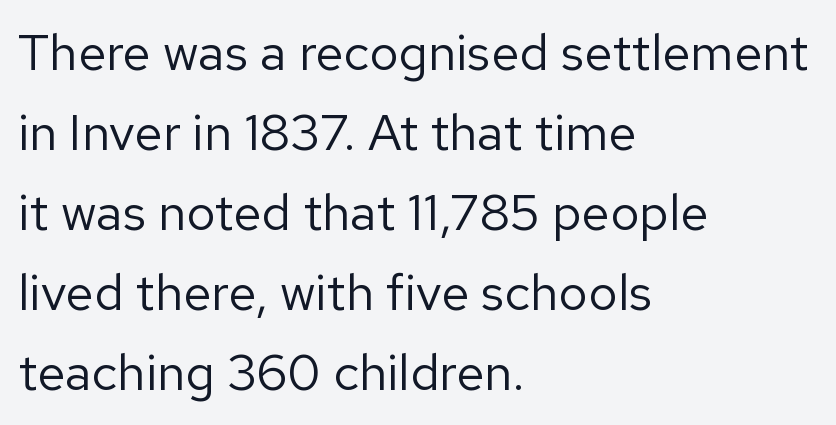
The image shows 51 px regular-weight sans-serif type, upright; set left-aligned, normal line spacing (1.57x), normal letter spacing, not underlined; low stroke contrast and a medium x-height.
